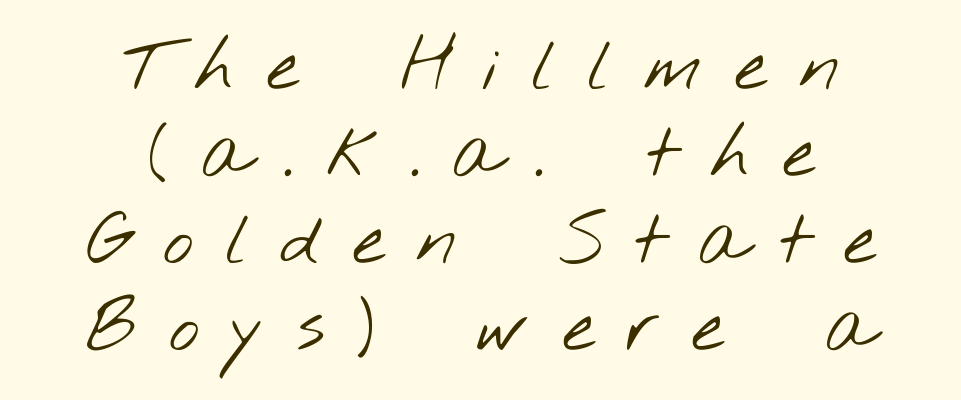
The image shows 73 px light, wide sans-serif type; set centered, line spacing 1.19x, unusually wide letter spacing (+0.44 em), not underlined; low stroke contrast and a small x-height.
